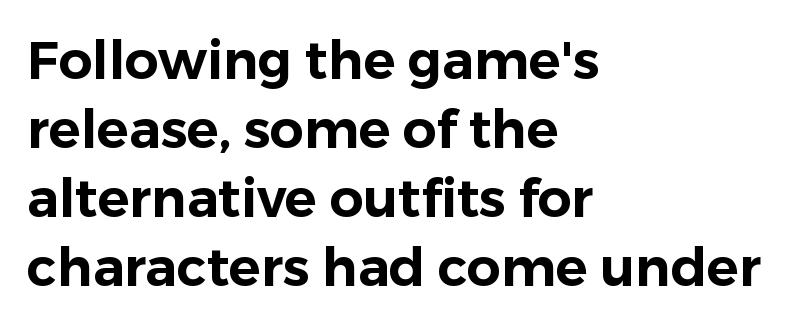
Q: Is the text italic (slanted)? A: No, it is upright.
Q: Is the typeface a serif or a sans-serif typeface? A: Sans-serif.
Q: Is the text underlined? A: No.
Q: How is the paragraph aligned? A: Left-aligned.
Q: Is the spacing between letters normal or unusually wide? A: Normal.
Q: Is the spacing between lines tight, normal or loose? A: Normal.
Q: Width (condensed, normal, or wide)? A: Normal.
Q: Stroke contrast? A: Low.
Q: x-height? A: Medium.
Q: Monospaced? A: No.
